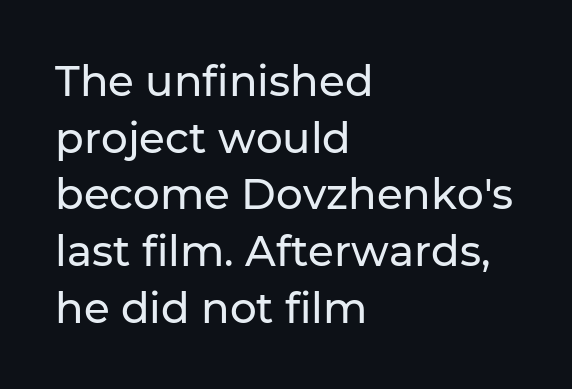
The image shows 42 px sans-serif type, upright; set left-aligned, normal line spacing (1.35x), normal letter spacing, not underlined; low stroke contrast and a medium x-height.
